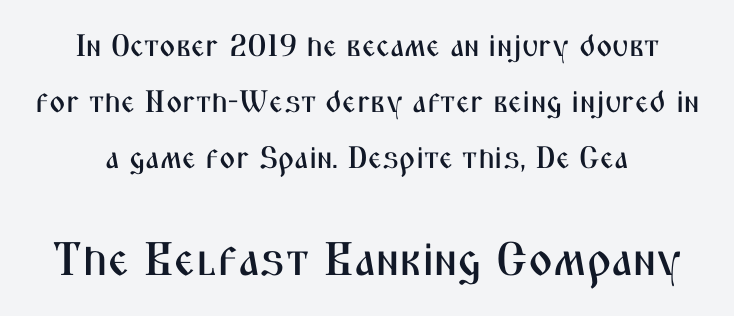
{"serif": "no", "italic": "no", "width": "condensed", "stroke_contrast": "medium", "x_height": "medium", "monospaced": "no", "underline": "no", "line_spacing_ratio": 1.81, "letter_spacing": "normal", "letter_spacing_em": 0.0, "larger_block": "second", "size_ratio": 1.52, "glyph_px": 47}
